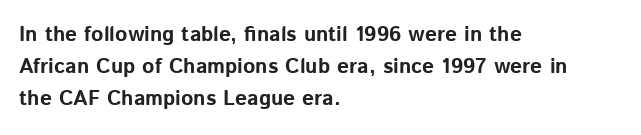
Tracking value appears to be zero — textbook default spacing. Is the type bold? Yes — the strokes are clearly thick and heavy. The block of text has a typical density, with ordinary space between rows. The rag falls on the right side of this text block. Words float on clear page, feet unadorned.
